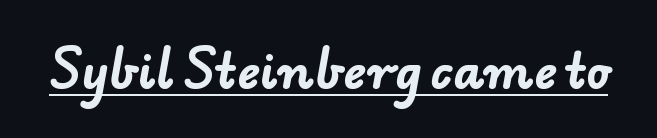
Q: Is the text bold? A: Yes.
Q: Is the typeface a serif or a sans-serif typeface? A: Sans-serif.
Q: Is the text underlined? A: Yes.
Q: Is the spacing between letters normal or unusually wide? A: Normal.
Q: Width (condensed, normal, or wide)? A: Normal.
Q: Stroke contrast? A: Low.
Q: x-height? A: Small.
Q: Monospaced? A: No.
